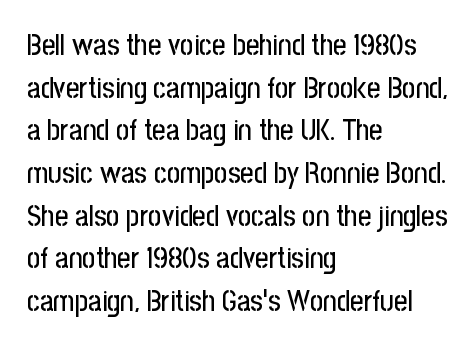
Q: Is the text italic (slanted)? A: No, it is upright.
Q: Is the typeface a serif or a sans-serif typeface? A: Sans-serif.
Q: Is the text underlined? A: No.
Q: How is the paragraph aligned? A: Left-aligned.
Q: Is the spacing between letters normal or unusually wide? A: Normal.
Q: Is the spacing between lines tight, normal or loose? A: Normal.
Q: Width (condensed, normal, or wide)? A: Condensed.
Q: Stroke contrast? A: Low.
Q: x-height? A: Medium.
Q: Monospaced? A: No.
